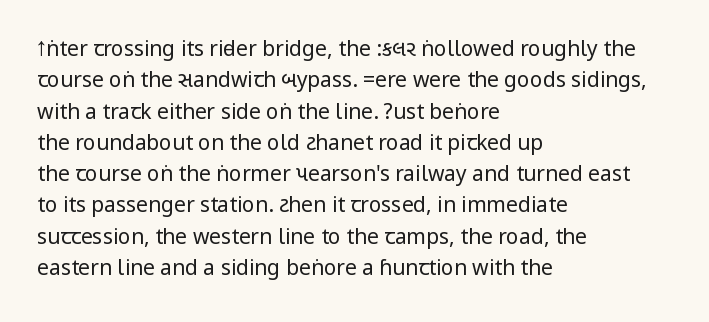
Q: Is the text bold? A: No.
Q: Is the text italic (slanted)? A: No, it is upright.
Q: Is the text underlined? A: No.
Q: How is the paragraph aligned? A: Left-aligned.
Q: Is the spacing between letters normal or unusually wide? A: Normal.
Q: Is the spacing between lines tight, normal or loose? A: Normal.
